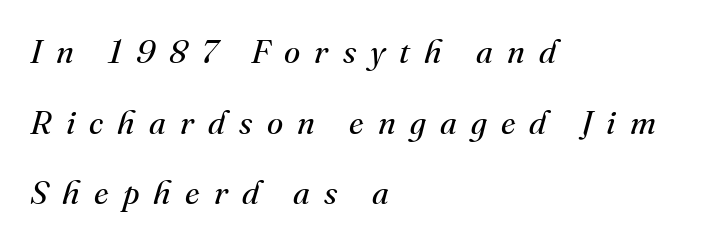
How would I describe the line gaps? Wide and relaxed. The letters are slanted; this is an italic face. The strokes carry an ordinary text weight at most. The passage shown is typed in a proportional face where columns would drift.
